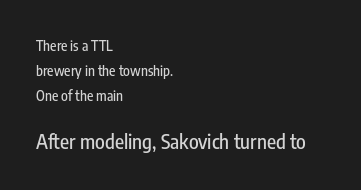
Q: Is the text italic (slanted)? A: No, it is upright.
Q: Is the text underlined? A: No.
Q: How is the paragraph aligned? A: Left-aligned.
Q: Is the spacing between letters normal or unusually wide? A: Normal.
Q: Which block of text is set in a larger size, the first (top) or the second (bottom)? A: The second (bottom) one.
